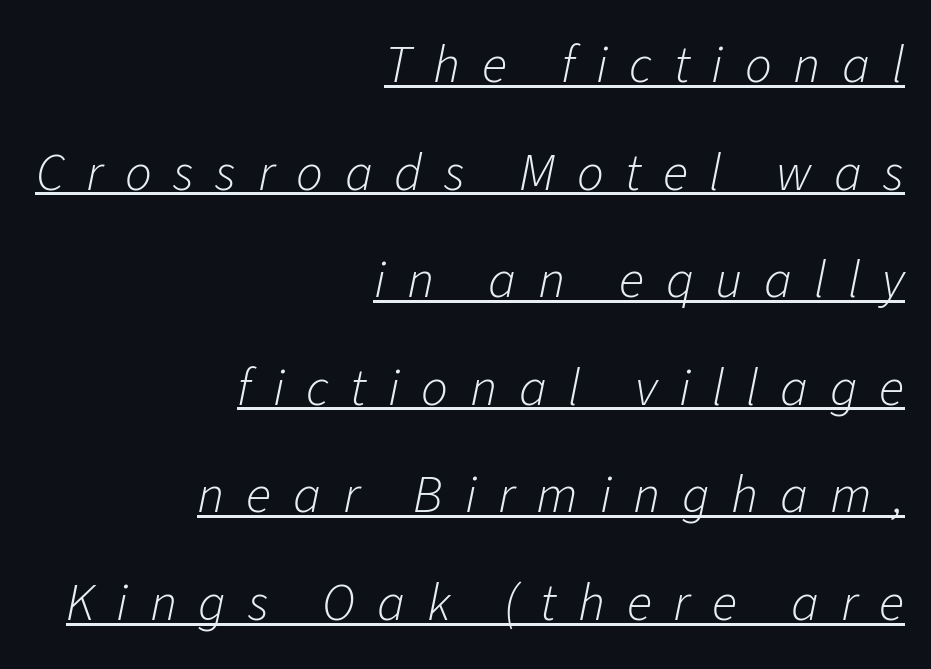
Q: Is the text bold? A: No.
Q: Is the text italic (slanted)? A: Yes, it leans right by about 11 degrees.
Q: Is the text underlined? A: Yes.
Q: How is the paragraph aligned? A: Right-aligned.
Q: Is the spacing between letters normal or unusually wide? A: Unusually wide.
Q: Is the spacing between lines tight, normal or loose? A: Loose.
Q: Width (condensed, normal, or wide)? A: Normal.
Q: Stroke contrast? A: Low.
Q: x-height? A: Medium.
Q: Monospaced? A: No.
